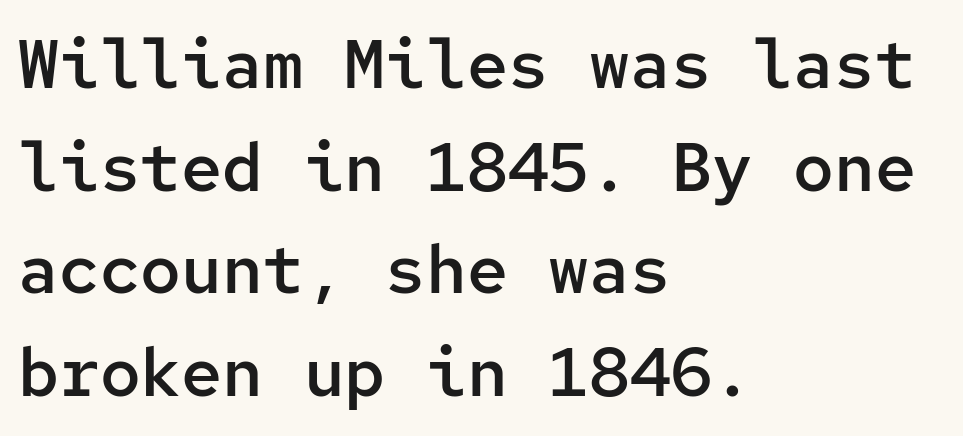
{"serif": "no", "italic": "no", "bold": "semi", "weight": "semibold", "width": "normal", "stroke_contrast": "low", "x_height": "medium", "monospaced": "yes", "underline": "no", "align": "left", "line_spacing": "normal", "line_spacing_ratio": 1.51, "letter_spacing": "normal", "letter_spacing_em": 0.0, "glyph_px": 68}
